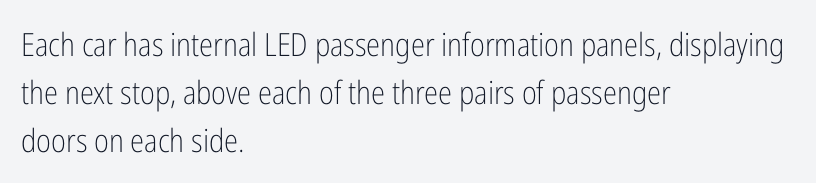
Each line starts at the same left margin while the right side varies. Stems and bowls with no extra thickness — not bold. I'd call this a sans setting — the letters go barefoot. Notice how the stems are strictly vertical — no italics here. Default kerning and tracking; the words read as compact shapes.
